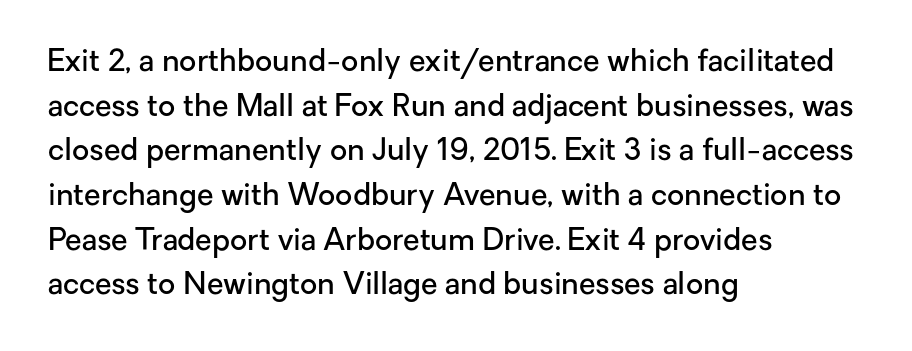
On the weight axis this lands at semibold, roughly 600. This sample keeps an unexceptional amount of space between lines. You could not count columns in this text — the font is proportionally spaced. Words float on clear page, feet unadorned.
